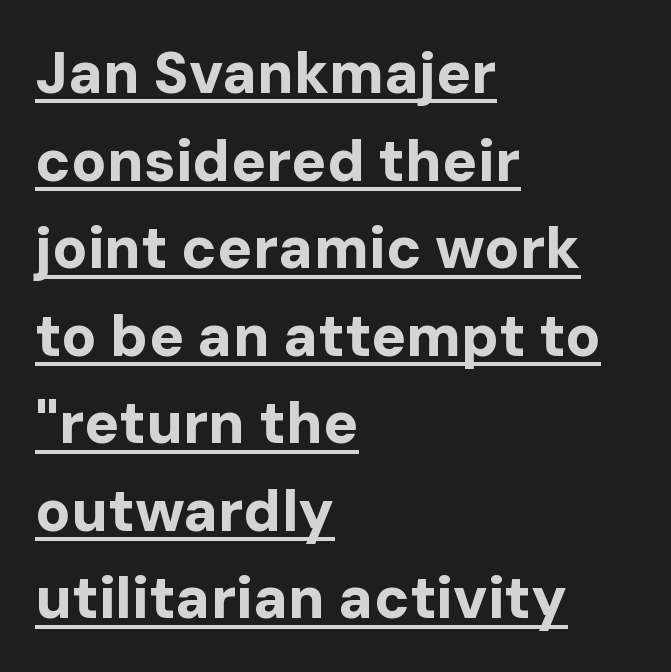
The image shows 58 px bold sans-serif type, upright; set left-aligned, normal line spacing (1.51x), normal letter spacing, underlined; low stroke contrast and a medium x-height.
